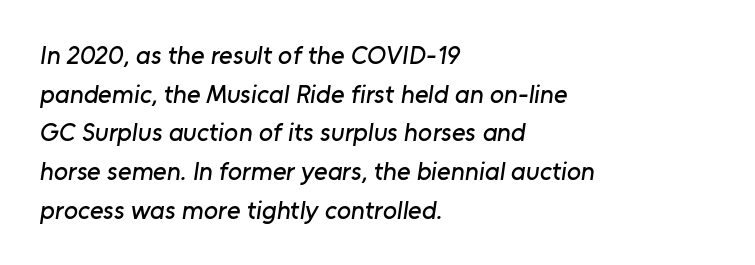
{"underline": "no", "align": "left", "line_spacing": "normal", "line_spacing_ratio": 1.49, "letter_spacing": "normal", "letter_spacing_em": 0.0, "glyph_px": 26}
